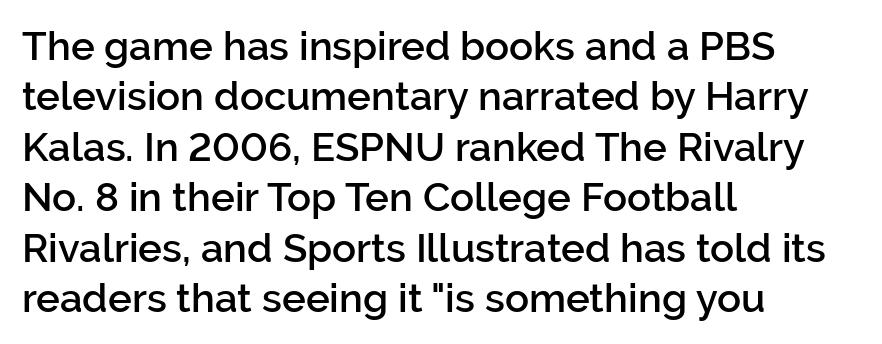
Q: Is the text bold? A: Semi-bold.
Q: Is the text italic (slanted)? A: No, it is upright.
Q: Is the typeface a serif or a sans-serif typeface? A: Sans-serif.
Q: Is the text underlined? A: No.
Q: How is the paragraph aligned? A: Left-aligned.
Q: Is the spacing between letters normal or unusually wide? A: Normal.
Q: Is the spacing between lines tight, normal or loose? A: Normal.
Q: Width (condensed, normal, or wide)? A: Normal.
Q: Stroke contrast? A: Low.
Q: x-height? A: Medium.
Q: Monospaced? A: No.
